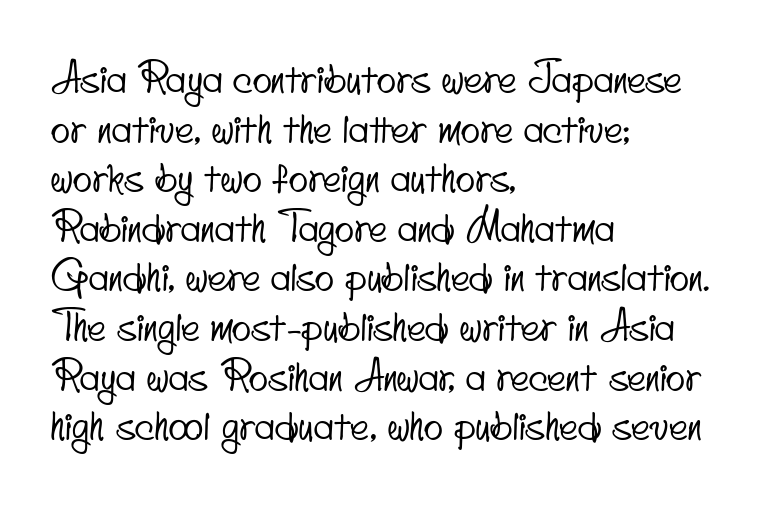
The image shows 40 px condensed sans-serif type; set left-aligned, line spacing 1.24x, normal letter spacing, not underlined; low stroke contrast and a small x-height.
